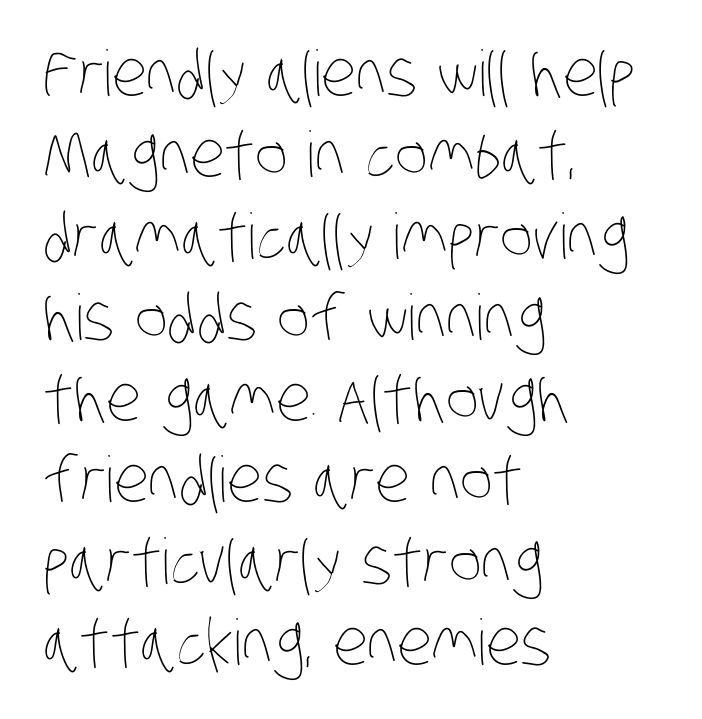
The image shows 63 px thin, condensed type; set left-aligned, normal line spacing (1.29x), normal letter spacing, not underlined; low stroke contrast and a large x-height.
